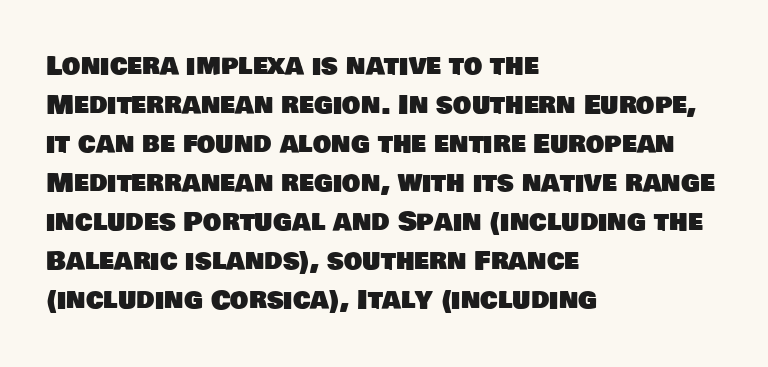
Interline gaps are of average width in this sample. This rendering leaves character spacing at its baseline value. Beneath every word, the page is bare. This sample is left-justified, so line endings fall wherever the words run out.
